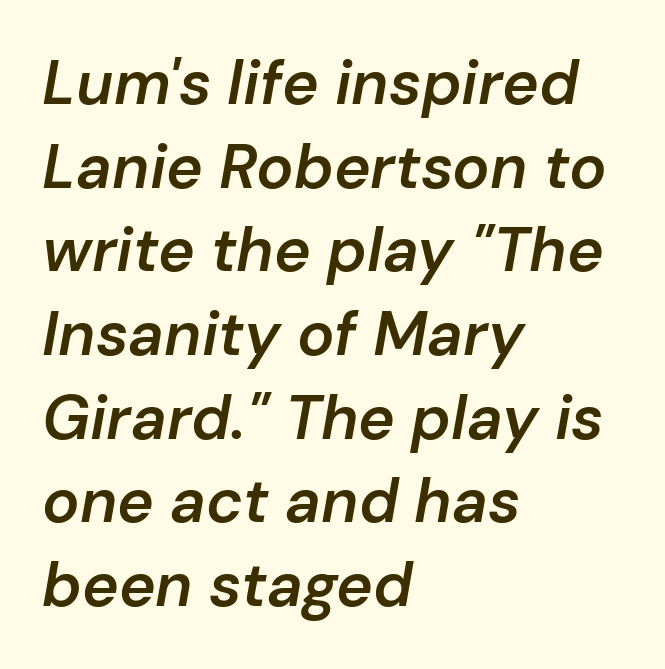
{"italic": "yes", "lean": "right", "slant_degrees": 10, "bold": "semi", "weight": "semibold", "width": "normal", "stroke_contrast": "low", "x_height": "medium", "monospaced": "no", "underline": "no", "align": "left", "line_spacing": "normal", "line_spacing_ratio": 1.35, "letter_spacing": "normal", "letter_spacing_em": 0.0, "glyph_px": 62}
